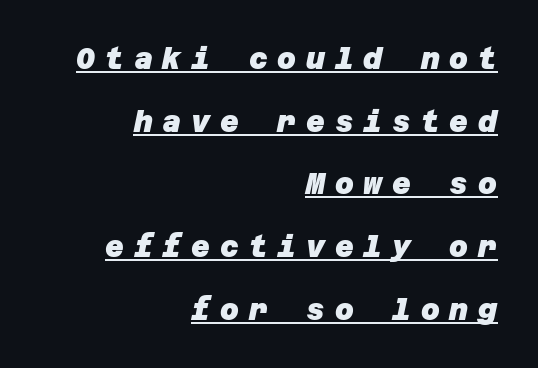
Q: Is the text bold? A: Yes.
Q: Is the typeface a serif or a sans-serif typeface? A: Sans-serif.
Q: Is the text underlined? A: Yes.
Q: How is the paragraph aligned? A: Right-aligned.
Q: Is the spacing between letters normal or unusually wide? A: Unusually wide.
Q: Is the spacing between lines tight, normal or loose? A: Loose.
Q: Width (condensed, normal, or wide)? A: Normal.
Q: Stroke contrast? A: Low.
Q: x-height? A: Large.
